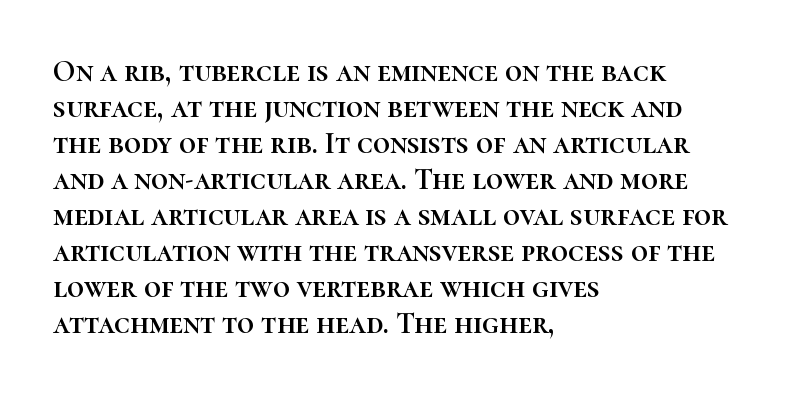
Q: Is the text italic (slanted)? A: No, it is upright.
Q: Is the text underlined? A: No.
Q: How is the paragraph aligned? A: Left-aligned.
Q: Is the spacing between letters normal or unusually wide? A: Normal.
Q: Width (condensed, normal, or wide)? A: Normal.
Q: Stroke contrast? A: High.
Q: x-height? A: Medium.
Q: Monospaced? A: No.
